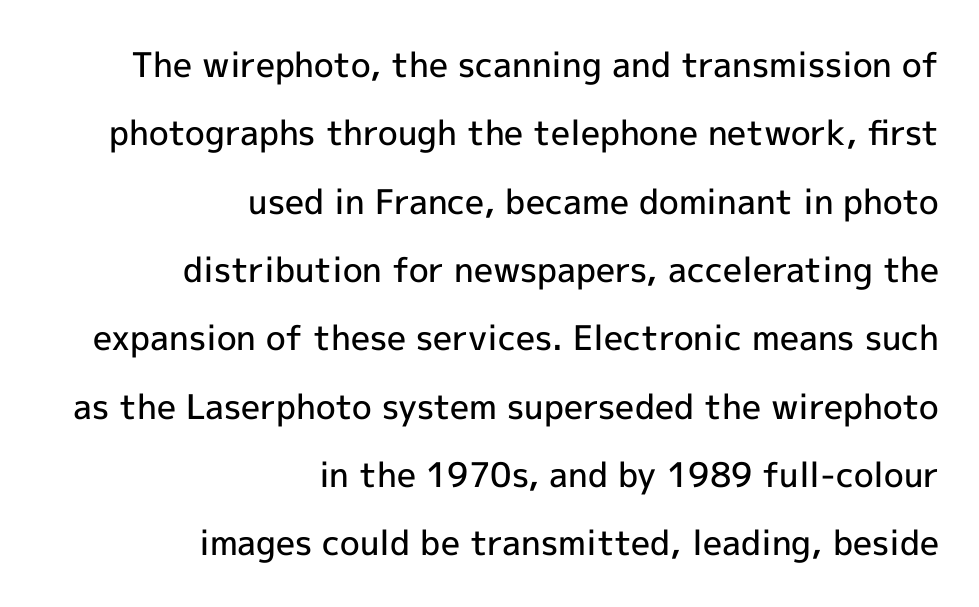
Here the designer chose a conventional face with non-uniform glyph widths. Slightly chunky letters — semibold, I'd say, not full bold. Inter-character spacing is left at the font's built-in metrics. A typesetter would mark this as roman, not italic.
